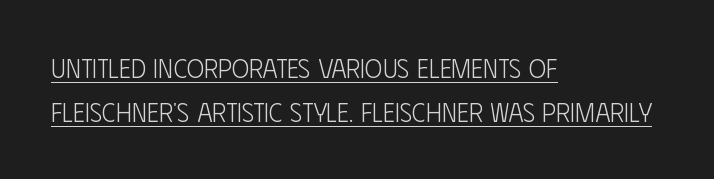
{"italic": "no", "bold": "no", "underline": "yes", "align": "left", "line_spacing": "normal", "line_spacing_ratio": 1.68, "letter_spacing": "normal", "letter_spacing_em": 0.0, "glyph_px": 26}
